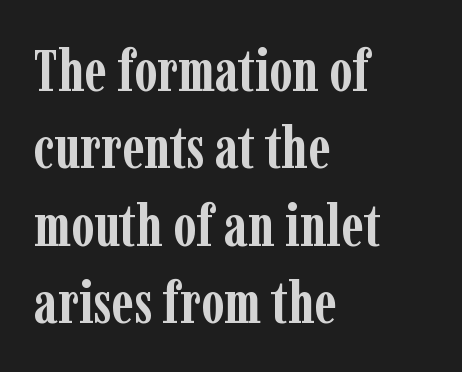
If you measured baseline to baseline, you'd find a middling distance. Decoration check: the copy has no underline. The designer went with a serif here, giving each stem small feet. As a designer I'd log this as weight 700, bold. What stands out about the letter spacing? Nothing — it is the standard amount.
